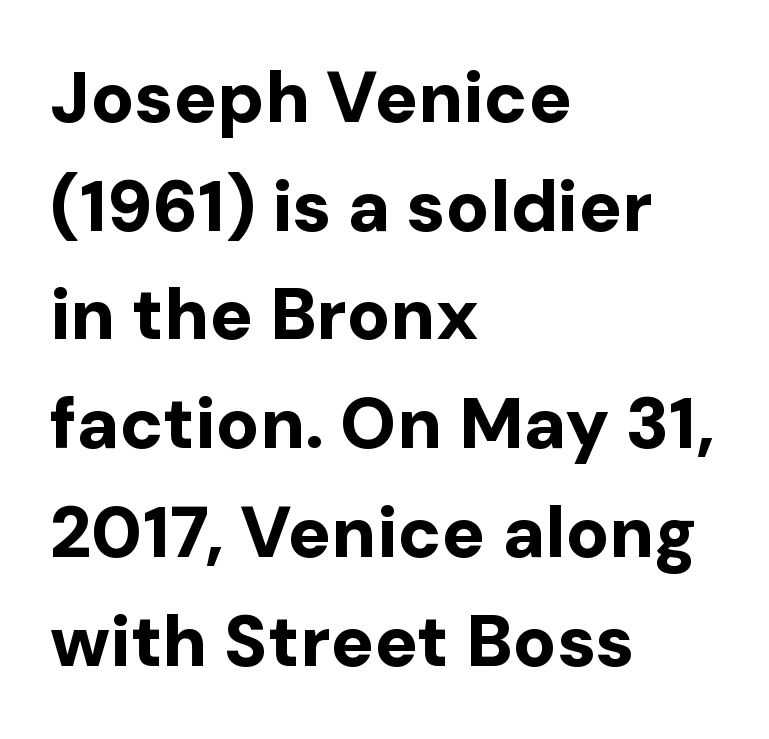
{"serif": "no", "italic": "no", "bold": "yes", "weight": "bold", "width": "normal", "stroke_contrast": "low", "x_height": "medium", "monospaced": "no", "underline": "no", "align": "left", "line_spacing": "normal", "line_spacing_ratio": 1.51, "letter_spacing": "normal", "letter_spacing_em": 0.0, "glyph_px": 72}
